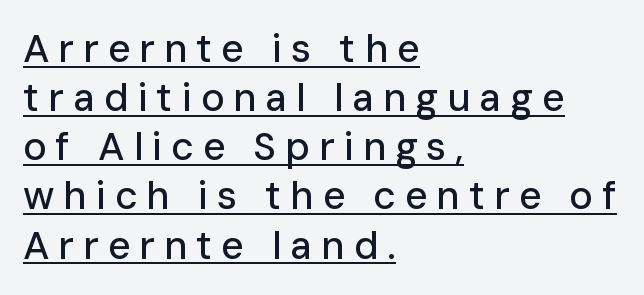
The image shows 39 px sans-serif type, upright; set left-aligned, normal line spacing (1.26x), unusually wide letter spacing (+0.23 em), underlined; low stroke contrast and a medium x-height.
